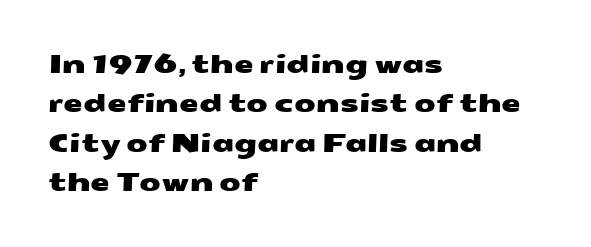
Check the space under the baseline: it is left empty. Line starts are locked; line ends wander. The lines sit at an ordinary, default distance from one another. Standard letterfit; no display-style spreading of the glyphs.
